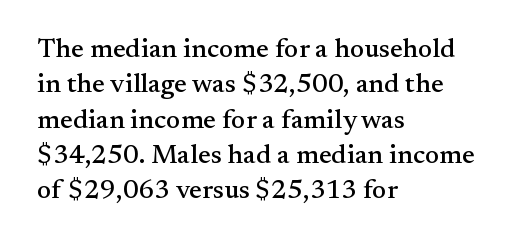
Interline gaps are of average width in this sample. The axis of the letterforms is exactly vertical. Casual observation: everything's shoved over to the left. These lines keep a tight, regular rhythm from letter to letter. Unmarked baselines from the first word to the last.
